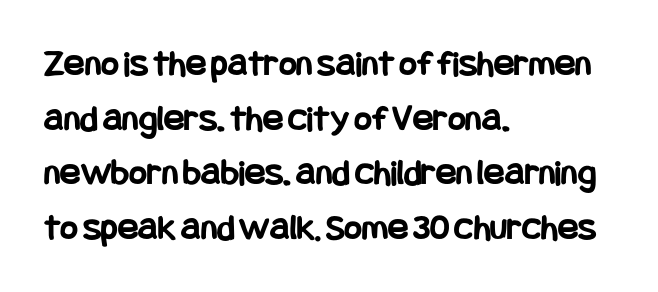
The image shows 38 px bold, condensed sans-serif type, upright; set left-aligned, normal line spacing (1.44x), normal letter spacing, not underlined; low stroke contrast and a large x-height.
